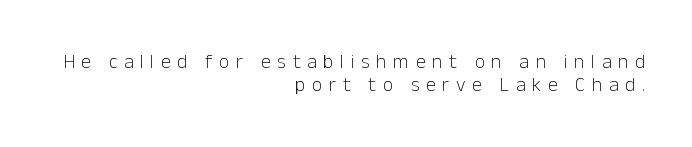
The image shows 20 px text type, upright; set right-aligned, line spacing 1.17x, unusually wide letter spacing (+0.33 em), not underlined.
